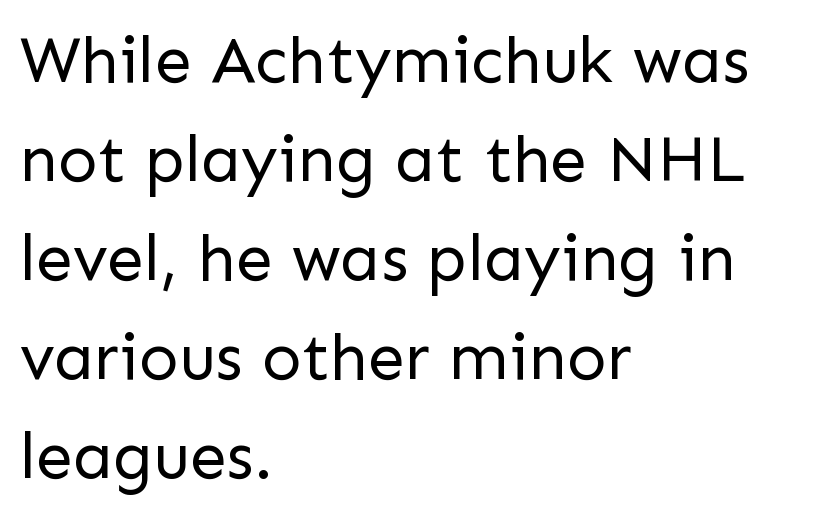
Any mark beneath the type? The region is blank. You could not count columns in this text — the font is proportionally spaced. The font sits on the lighter half of the weight spectrum, regular included. The rendering shows plain stroke endings on the letterforms — a sans-serif design. Here the glyphs are tracked normally, forming tight word shapes. The lines are quadded left.
